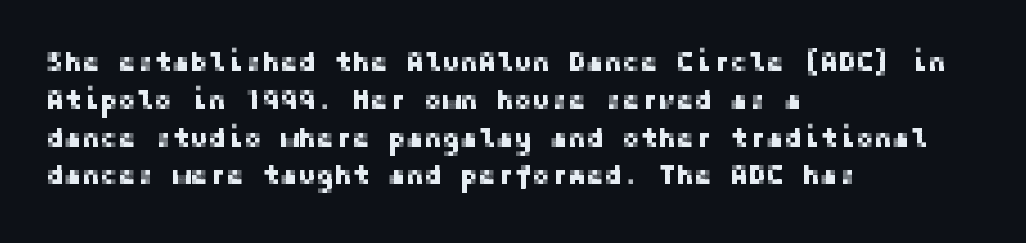
The ragged edge is on the right, which tells us the setting is flush left. Underline: absent. Does the leading feel generous? No, just average. The type is set solid horizontally, with unmodified tracking.
